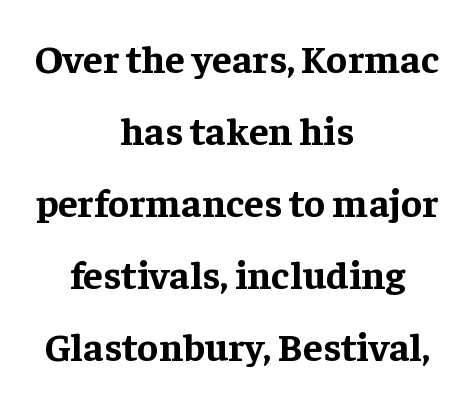
The image shows 40 px bold serif type, upright; set centered, line spacing 1.8x, normal letter spacing, not underlined; low stroke contrast and a medium x-height.
